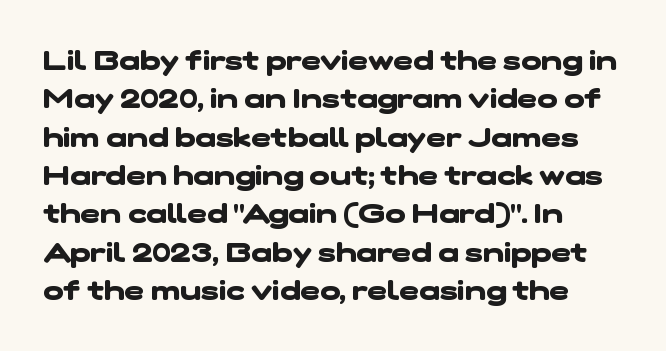
Q: Is the text bold? A: Yes.
Q: Is the text underlined? A: No.
Q: How is the paragraph aligned? A: Left-aligned.
Q: Is the spacing between letters normal or unusually wide? A: Normal.
Q: Is the spacing between lines tight, normal or loose? A: Normal.
